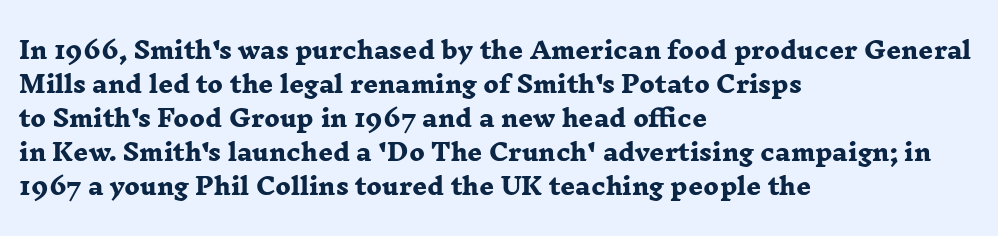
Q: Is the text bold? A: Yes.
Q: Is the text underlined? A: No.
Q: How is the paragraph aligned? A: Left-aligned.
Q: Is the spacing between letters normal or unusually wide? A: Normal.
Q: Is the spacing between lines tight, normal or loose? A: Normal.
